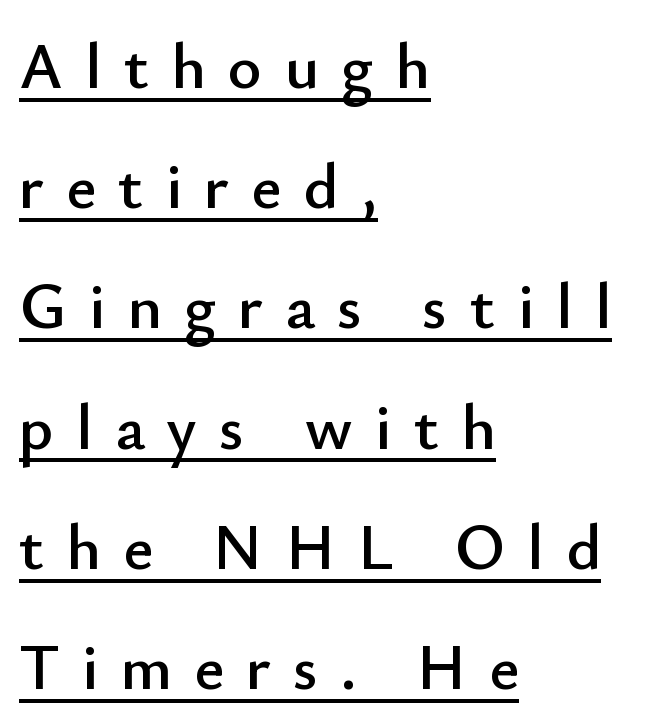
The image shows 65 px sans-serif type, upright; set left-aligned, line spacing 1.85x, unusually wide letter spacing (+0.34 em), underlined; low stroke contrast and a small x-height.
